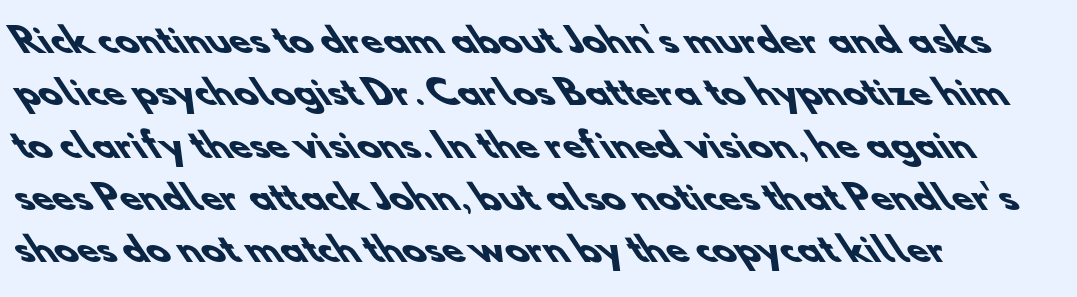
The image shows 34 px heavy sans-serif type; set normal line spacing (1.54x), normal letter spacing, not underlined; low stroke contrast and a small x-height.
